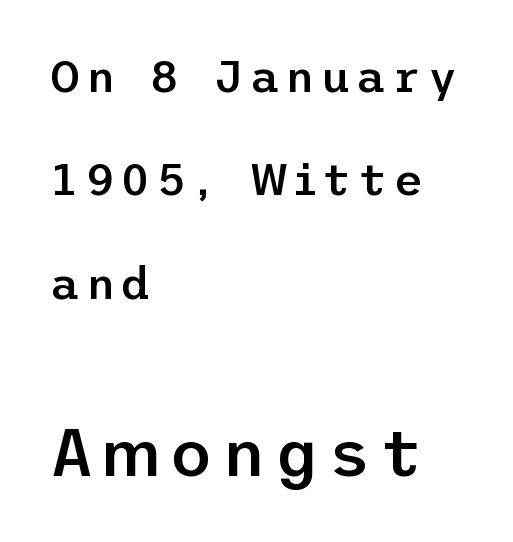
The image shows 67 px semibold sans-serif type, upright; set left-aligned, loose line spacing (2.3x), not underlined; the second (bottom) block is 1.49x larger; low stroke contrast and a medium x-height.
